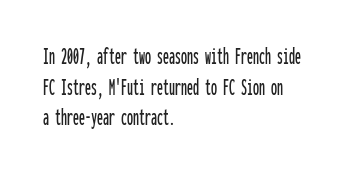
These lines stack with their left ends in a neat column. This sample uses plain, unmodified letter spacing. Rows of type keep a routine distance in the vertical direction. The glyphs are unaccompanied by any horizontal stroke below them. Vertical strokes here are truly vertical.
